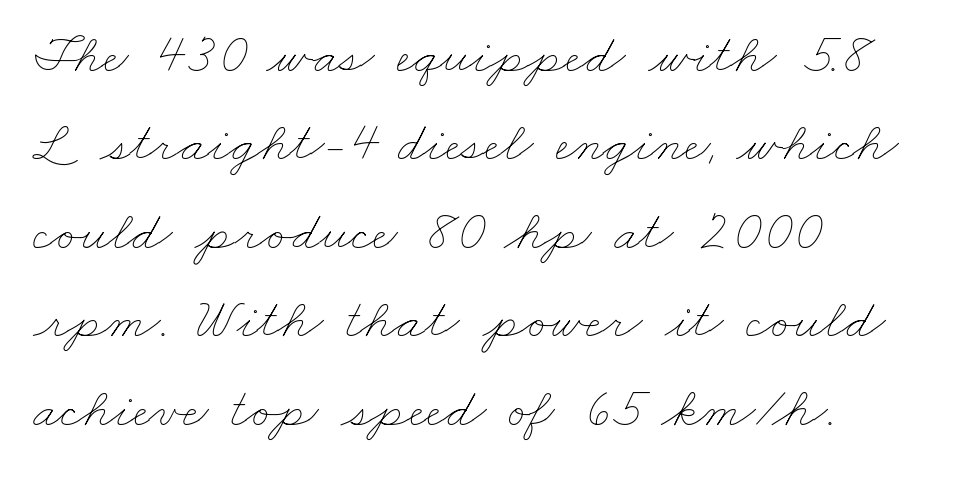
The image shows 56 px thin, wide type; set left-aligned, normal line spacing (1.58x), normal letter spacing, not underlined; low stroke contrast and a small x-height.
